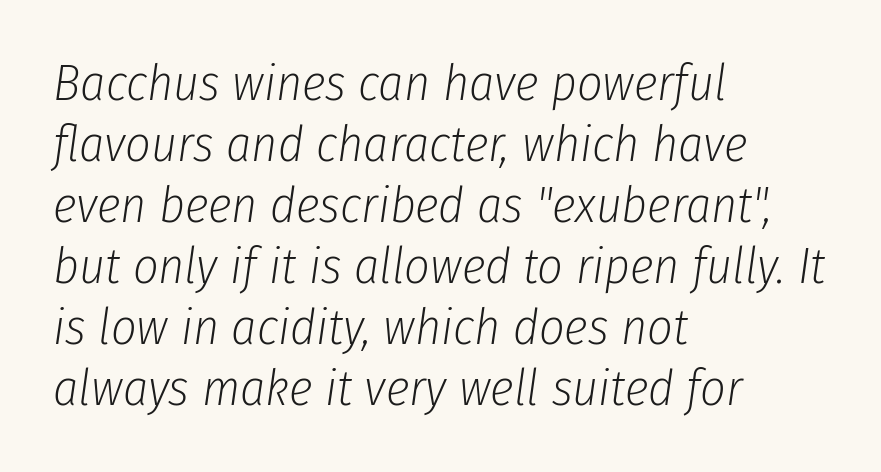
No extra ink here — the face is not bold. The letters advance in unequal steps, a hallmark of proportional type. Nobody drew a line under any word here. Words appear dense and cohesive because spacing is normal. These lines were composed using italics. These lines stack with their left ends in a neat column.
